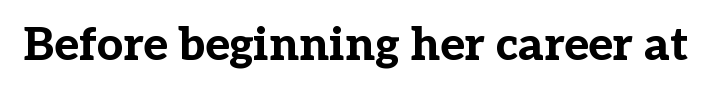
Q: Is the text bold? A: Yes.
Q: Is the text italic (slanted)? A: No, it is upright.
Q: Is the typeface a serif or a sans-serif typeface? A: Serif.
Q: Is the text underlined? A: No.
Q: Is the spacing between letters normal or unusually wide? A: Normal.
Q: Width (condensed, normal, or wide)? A: Normal.
Q: Stroke contrast? A: Low.
Q: x-height? A: Medium.
Q: Monospaced? A: No.
